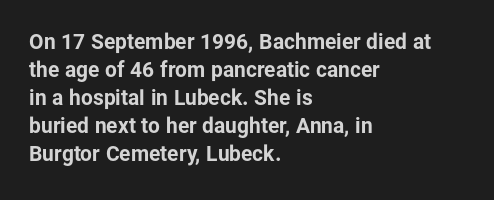
Style check: upright. Reading down the block, your eye returns to a fixed left position each line. This rendering leaves character spacing at its baseline value. Check under the words: just untouched page.
